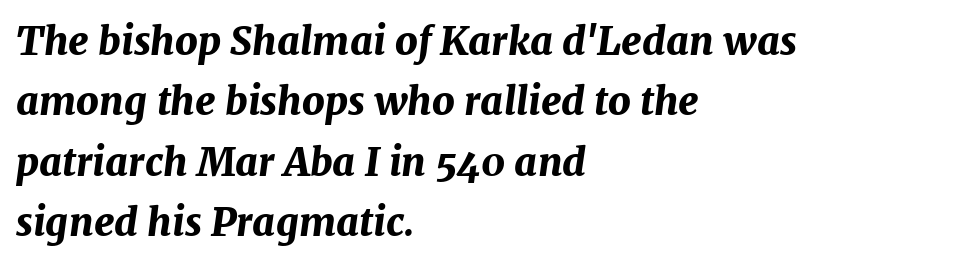
One glance says typical: line gaps are just what's usual. Rendered with sloped, italic letterforms. One-word summary of the alignment: left. Words appear dense and cohesive because spacing is normal. The face used here is proportionally spaced, like ordinary book or web type. Plain, unruled lines of type.
